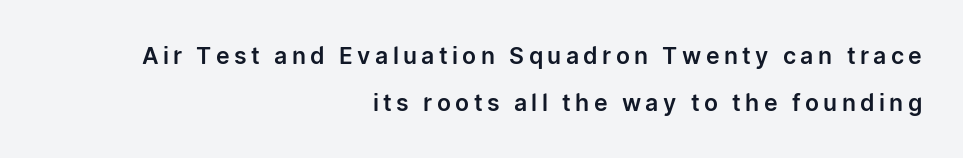
No italicization has been applied; the sample stays upright. Letters rest on an invisible, unmarked baseline. Regarding leading, the lines here are spaced well apart. The paragraph shown leans on its right margin.
